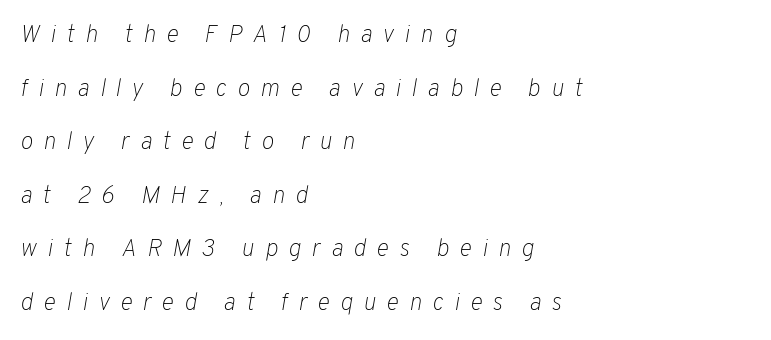
Q: Is the text bold? A: No.
Q: Is the text italic (slanted)? A: Yes, it leans right by about 10 degrees.
Q: Is the text underlined? A: No.
Q: How is the paragraph aligned? A: Left-aligned.
Q: Is the spacing between letters normal or unusually wide? A: Unusually wide.
Q: Is the spacing between lines tight, normal or loose? A: Loose.
